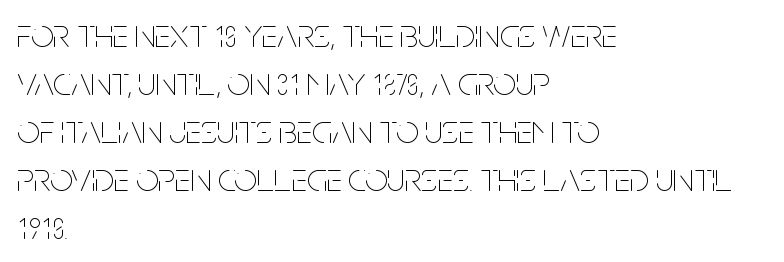
Q: Is the text bold? A: No.
Q: Is the text italic (slanted)? A: No, it is upright.
Q: Is the text underlined? A: No.
Q: How is the paragraph aligned? A: Left-aligned.
Q: Is the spacing between letters normal or unusually wide? A: Normal.
Q: Width (condensed, normal, or wide)? A: Condensed.
Q: Stroke contrast? A: Low.
Q: x-height? A: Large.
Q: Monospaced? A: No.
